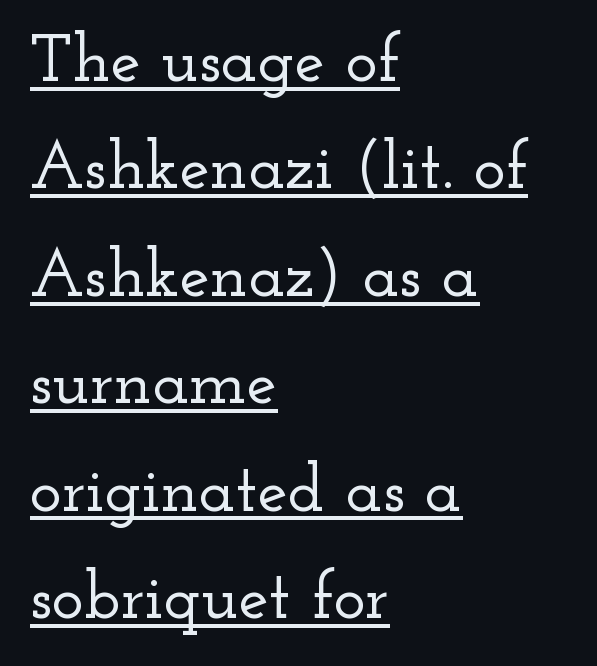
The image shows 68 px wide serif type, upright; set left-aligned, normal line spacing (1.58x), normal letter spacing, underlined; low stroke contrast and a small x-height.
